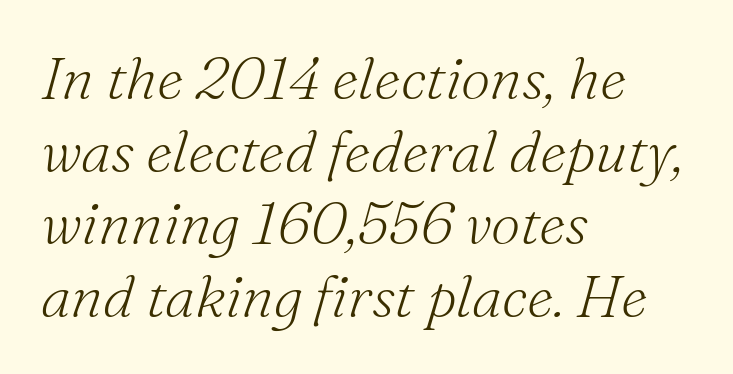
Q: Is the text bold? A: No.
Q: Is the text italic (slanted)? A: Yes, it leans right by about 16 degrees.
Q: Is the typeface a serif or a sans-serif typeface? A: Serif.
Q: Is the text underlined? A: No.
Q: How is the paragraph aligned? A: Left-aligned.
Q: Is the spacing between letters normal or unusually wide? A: Normal.
Q: Width (condensed, normal, or wide)? A: Normal.
Q: Stroke contrast? A: Medium.
Q: x-height? A: Small.
Q: Monospaced? A: No.
